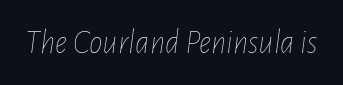
Q: Is the text bold? A: No.
Q: Is the text italic (slanted)? A: Yes, it leans right by about 7 degrees.
Q: Is the text underlined? A: No.
Q: Is the spacing between letters normal or unusually wide? A: Normal.
Q: Width (condensed, normal, or wide)? A: Condensed.
Q: Stroke contrast? A: Low.
Q: x-height? A: Medium.
Q: Monospaced? A: No.
